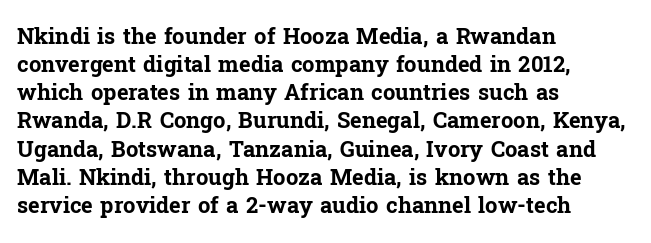
The passage is arranged the way most books set body copy — flush left. No word sits above an underline. Nobody touched the tracking dial on this one. Stroke thickness is high; the sample reads as a true bold.
